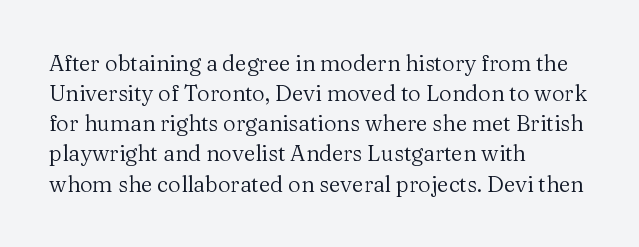
The letterforms sit shoulder to shoulder at normal distance. The space directly below the letters is spotless. Counters stay open thanks to moderate or lighter strokes. The vertical gap from one line to the next is medium. Ascenders rise straight up at ninety degrees. The ragged edge is on the right, which tells us the setting is flush left.
